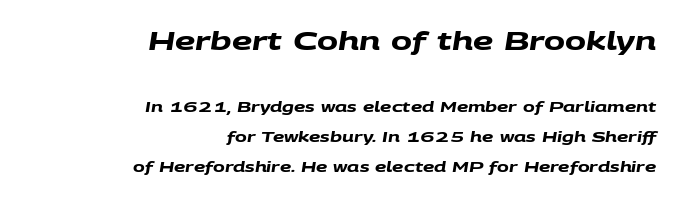
Q: Is the text bold? A: Yes.
Q: Is the text underlined? A: No.
Q: How is the paragraph aligned? A: Right-aligned.
Q: Is the spacing between letters normal or unusually wide? A: Normal.
Q: Is the spacing between lines tight, normal or loose? A: Loose.
Q: Which block of text is set in a larger size, the first (top) or the second (bottom)? A: The first (top) one.
